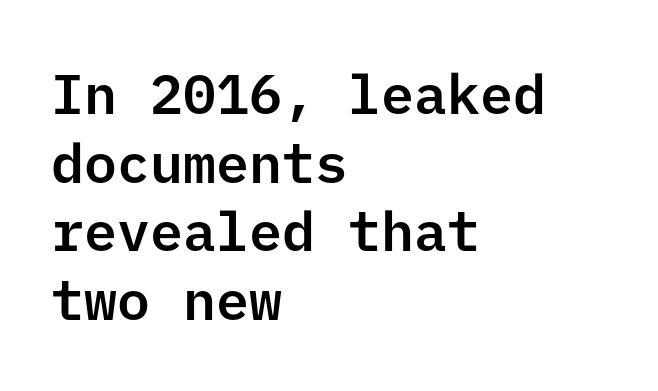
{"serif": "no", "italic": "no", "width": "normal", "stroke_contrast": "low", "x_height": "medium", "underline": "no", "align": "left", "line_spacing": "normal", "line_spacing_ratio": 1.25, "letter_spacing": "normal", "letter_spacing_em": 0.0, "glyph_px": 55}
